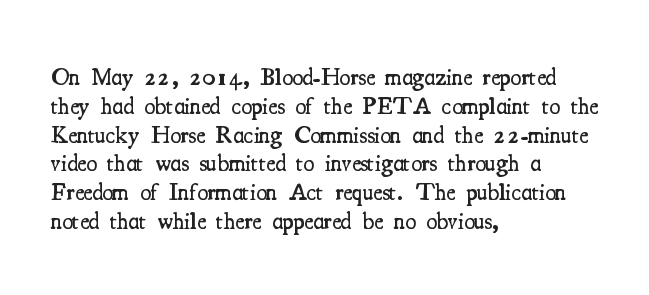
{"italic": "no", "bold": "semi", "underline": "no", "align": "left", "line_spacing_ratio": 1.2, "letter_spacing": "normal", "letter_spacing_em": 0.0, "glyph_px": 24}
